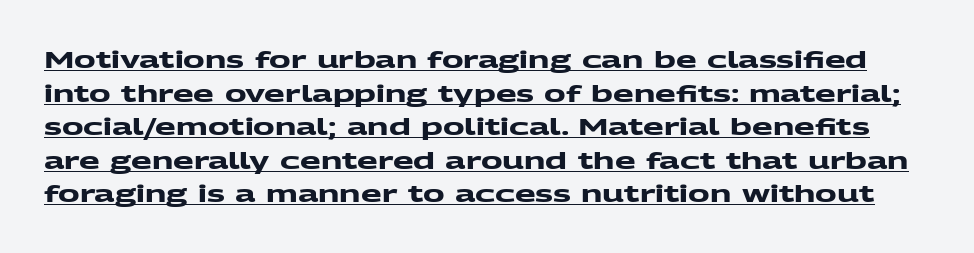
Q: Is the text bold? A: Yes.
Q: Is the text underlined? A: Yes.
Q: Is the spacing between letters normal or unusually wide? A: Normal.
Q: Is the spacing between lines tight, normal or loose? A: Normal.
